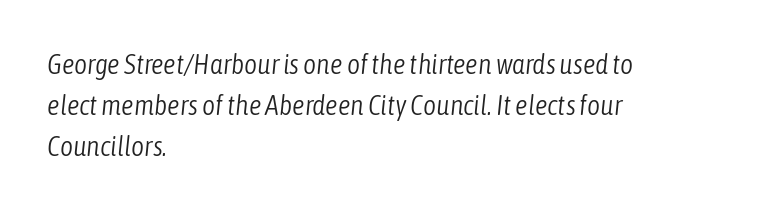
What's the leading like? Ordinary, nothing unusual. The letters are slanted; this is an italic face. Each line starts at the same left margin while the right side varies. This sample has the flowing, uneven cadence of proportional lettering. A light-to-regular cut is what we see here. The passage shown has conventional tracking throughout.
